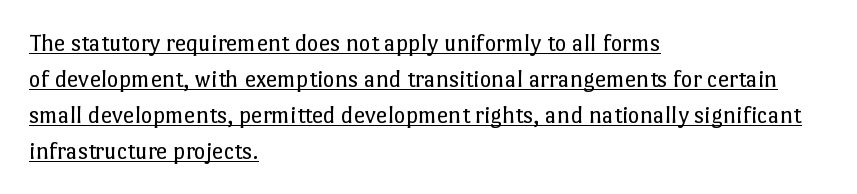
Think standard paragraph weight, or any step lighter than that. Does a line run under the words? Yes, clearly. Observe the ordinary spacing: letters are neighbours, not strangers. Which margin do the lines hug? The left one — the right edge is uneven. The letters stand upright; this is a roman face.
